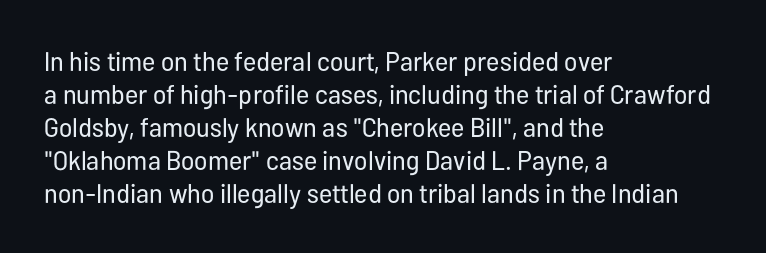
{"italic": "no", "bold": "no", "underline": "no", "align": "left", "line_spacing_ratio": 1.22, "letter_spacing": "normal", "letter_spacing_em": 0.0, "glyph_px": 27}
